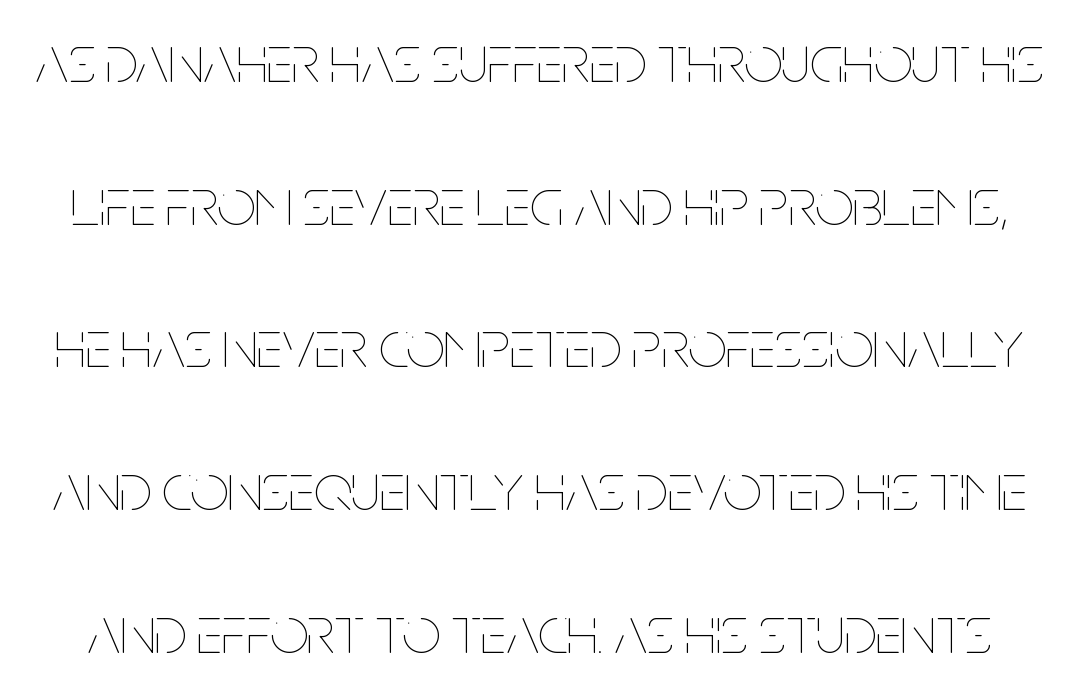
It's the straight-up-and-down kind of type. These lines keep a tight, regular rhythm from letter to letter. Underline: absent. Successive baselines arrive slowly, with a big drop between each. This reads as an unemphasized weight, regular at the heaviest. Is this a fixed-width face? No — the glyphs have proportional, varying widths.
